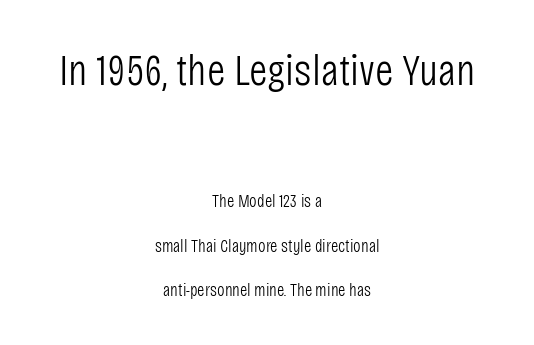
Q: Is the text bold? A: No.
Q: Is the text italic (slanted)? A: No, it is upright.
Q: Is the typeface a serif or a sans-serif typeface? A: Sans-serif.
Q: Is the text underlined? A: No.
Q: How is the paragraph aligned? A: Centered.
Q: Is the spacing between letters normal or unusually wide? A: Normal.
Q: Is the spacing between lines tight, normal or loose? A: Loose.
Q: Which block of text is set in a larger size, the first (top) or the second (bottom)? A: The first (top) one.
Q: Width (condensed, normal, or wide)? A: Condensed.
Q: Stroke contrast? A: Low.
Q: x-height? A: Large.
Q: Monospaced? A: No.
